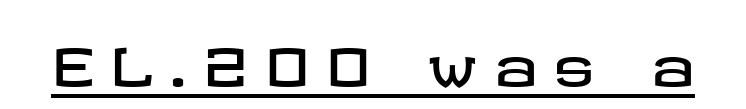
The image shows 53 px wide sans-serif type, upright; set unusually wide letter spacing (+0.31 em), underlined; low stroke contrast and a medium x-height.
